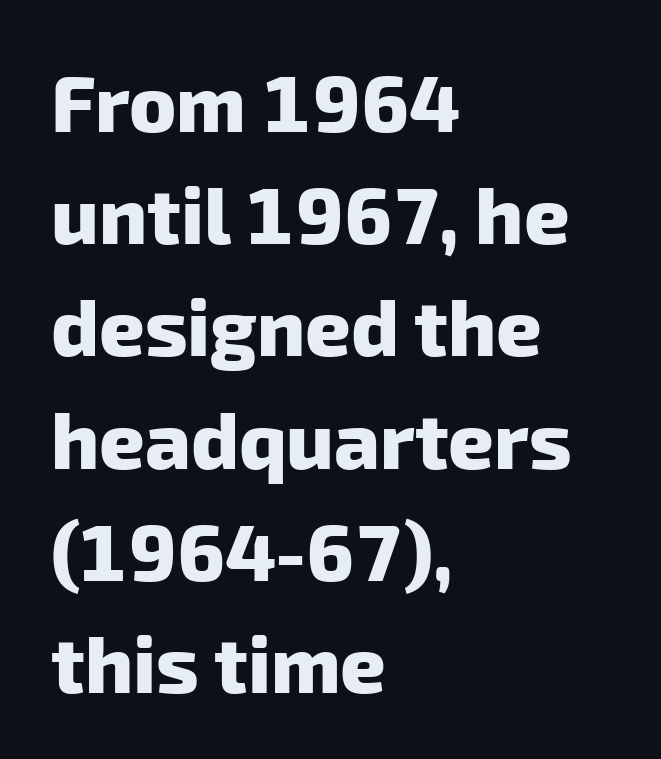
Q: Is the text bold? A: Yes.
Q: Is the typeface a serif or a sans-serif typeface? A: Sans-serif.
Q: Is the text underlined? A: No.
Q: How is the paragraph aligned? A: Left-aligned.
Q: Is the spacing between letters normal or unusually wide? A: Normal.
Q: Is the spacing between lines tight, normal or loose? A: Normal.
Q: Width (condensed, normal, or wide)? A: Normal.
Q: Stroke contrast? A: Low.
Q: x-height? A: Medium.
Q: Monospaced? A: No.
